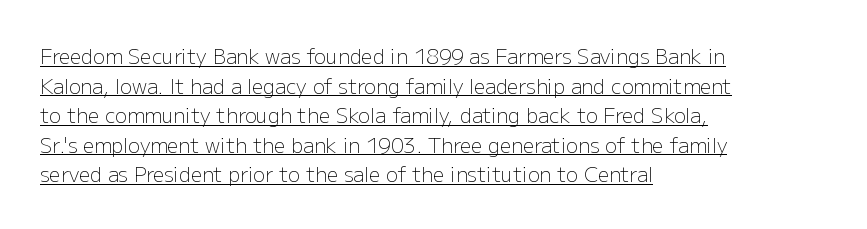
Q: Is the text bold? A: No.
Q: Is the text italic (slanted)? A: No, it is upright.
Q: Is the text underlined? A: Yes.
Q: How is the paragraph aligned? A: Left-aligned.
Q: Is the spacing between letters normal or unusually wide? A: Normal.
Q: Is the spacing between lines tight, normal or loose? A: Normal.
